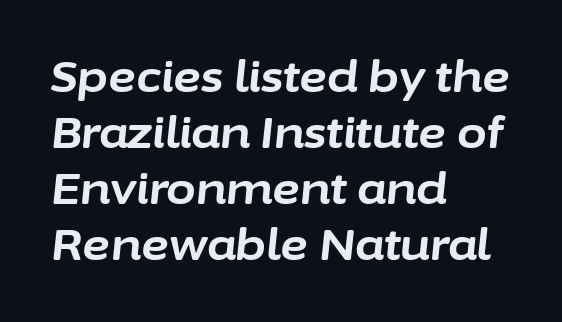
Q: Is the text bold? A: Yes.
Q: Is the text italic (slanted)? A: Yes, it leans right by about 6 degrees.
Q: Is the text underlined? A: No.
Q: How is the paragraph aligned? A: Left-aligned.
Q: Is the spacing between letters normal or unusually wide? A: Normal.
Q: Is the spacing between lines tight, normal or loose? A: Normal.
Q: Width (condensed, normal, or wide)? A: Normal.
Q: Stroke contrast? A: Low.
Q: x-height? A: Medium.
Q: Monospaced? A: No.
